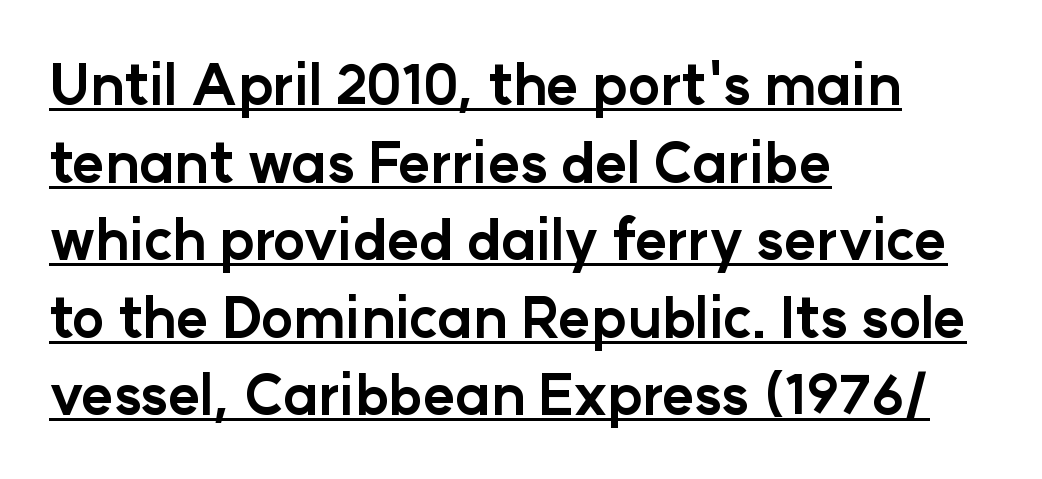
Q: Is the text bold? A: Yes.
Q: Is the text italic (slanted)? A: No, it is upright.
Q: Is the typeface a serif or a sans-serif typeface? A: Sans-serif.
Q: Is the text underlined? A: Yes.
Q: How is the paragraph aligned? A: Left-aligned.
Q: Is the spacing between letters normal or unusually wide? A: Normal.
Q: Is the spacing between lines tight, normal or loose? A: Normal.
Q: Width (condensed, normal, or wide)? A: Normal.
Q: Stroke contrast? A: Low.
Q: x-height? A: Medium.
Q: Monospaced? A: No.
